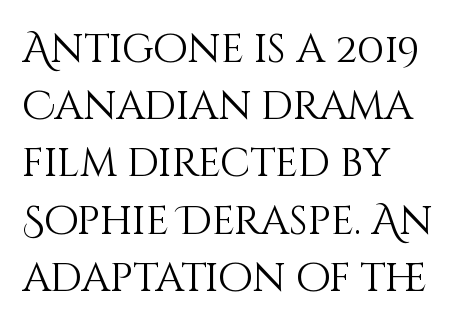
Rendered with straight, roman letterforms. Compared with a centered layout, this one pins lines to the left instead. Between one letter and the next there's only the usual sliver of space. A typesetter would call this proportional, since set widths differ per character.
